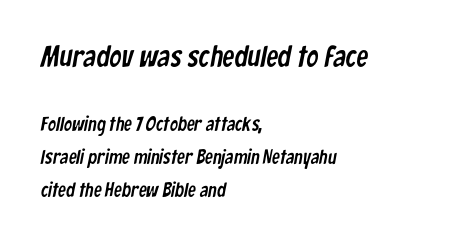
Characters follow at the spacing the type designer built in. Has an underline been added? It has not. The lines in this sample share a left origin and differ only in where they stop. The face used here appears at its bigger size in the upper chunk.
